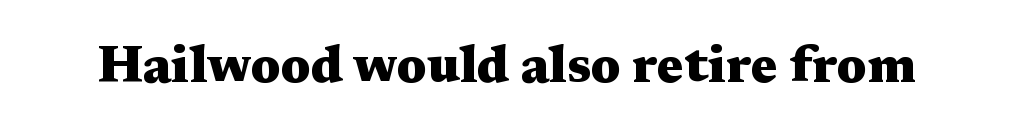
{"serif": "yes", "italic": "no", "bold": "yes", "weight": "heavy", "width": "wide", "stroke_contrast": "medium", "x_height": "medium", "monospaced": "no", "underline": "no", "letter_spacing": "normal", "letter_spacing_em": 0.0, "glyph_px": 51}
